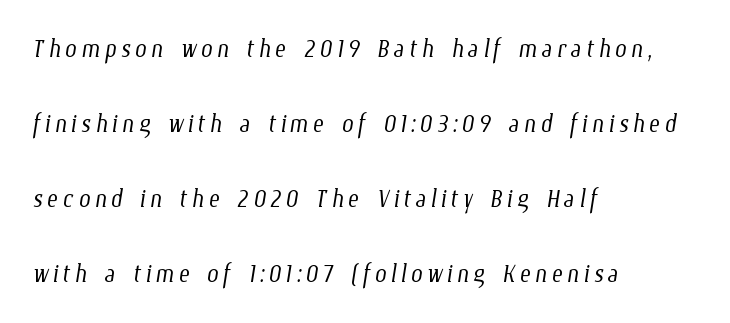
Q: Is the text bold? A: No.
Q: Is the text underlined? A: No.
Q: How is the paragraph aligned? A: Left-aligned.
Q: Is the spacing between lines tight, normal or loose? A: Loose.
Q: Width (condensed, normal, or wide)? A: Condensed.
Q: Stroke contrast? A: Low.
Q: x-height? A: Medium.
Q: Monospaced? A: No.
